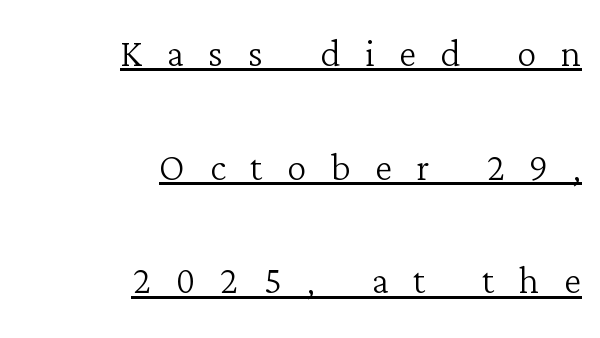
{"serif": "yes", "italic": "no", "bold": "no", "weight": "light", "width": "normal", "stroke_contrast": "low", "x_height": "medium", "monospaced": "no", "underline": "yes", "align": "right", "line_spacing": "loose", "line_spacing_ratio": 2.32, "letter_spacing": "wide", "letter_spacing_em": 0.5, "glyph_px": 49}
